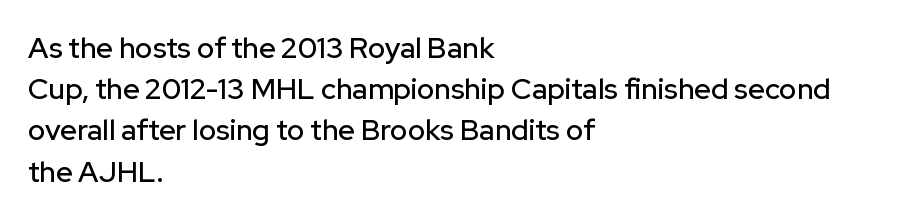
{"serif": "no", "italic": "no", "width": "normal", "stroke_contrast": "low", "x_height": "medium", "monospaced": "no", "underline": "no", "align": "left", "line_spacing": "normal", "line_spacing_ratio": 1.42, "letter_spacing": "normal", "letter_spacing_em": 0.0, "glyph_px": 29}
